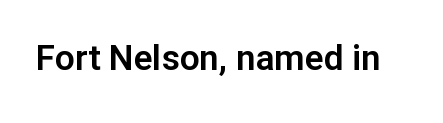
Q: Is the text italic (slanted)? A: No, it is upright.
Q: Is the typeface a serif or a sans-serif typeface? A: Sans-serif.
Q: Is the text underlined? A: No.
Q: Is the spacing between letters normal or unusually wide? A: Normal.
Q: Width (condensed, normal, or wide)? A: Normal.
Q: Stroke contrast? A: Low.
Q: x-height? A: Medium.
Q: Monospaced? A: No.
